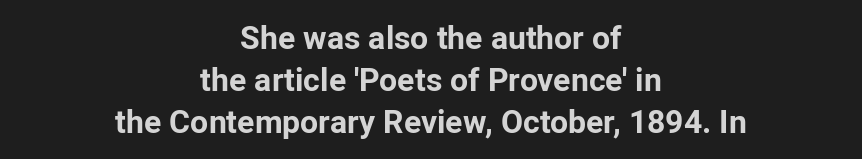
Q: Is the text bold? A: Yes.
Q: Is the text italic (slanted)? A: No, it is upright.
Q: Is the typeface a serif or a sans-serif typeface? A: Sans-serif.
Q: Is the text underlined? A: No.
Q: How is the paragraph aligned? A: Centered.
Q: Is the spacing between letters normal or unusually wide? A: Normal.
Q: Is the spacing between lines tight, normal or loose? A: Normal.
Q: Width (condensed, normal, or wide)? A: Normal.
Q: Stroke contrast? A: Low.
Q: x-height? A: Medium.
Q: Monospaced? A: No.
